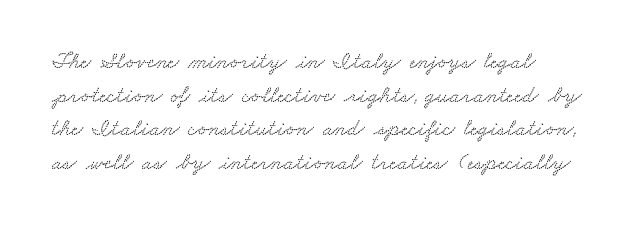
The image shows 23 px text type; set left-aligned, normal line spacing (1.46x), normal letter spacing, not underlined.
